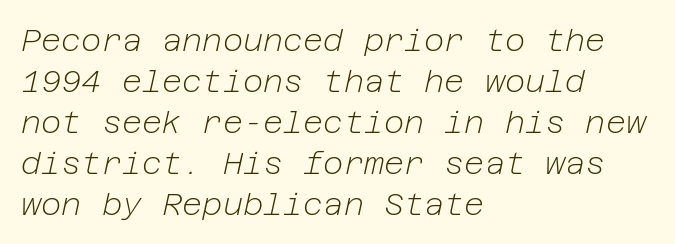
{"italic": "yes", "lean": "right", "slant_degrees": 12, "bold": "no", "weight": "light", "width": "normal", "stroke_contrast": "low", "x_height": "medium", "underline": "no", "align": "left", "line_spacing": "normal", "line_spacing_ratio": 1.32, "letter_spacing": "normal", "letter_spacing_em": 0.0, "glyph_px": 31}
